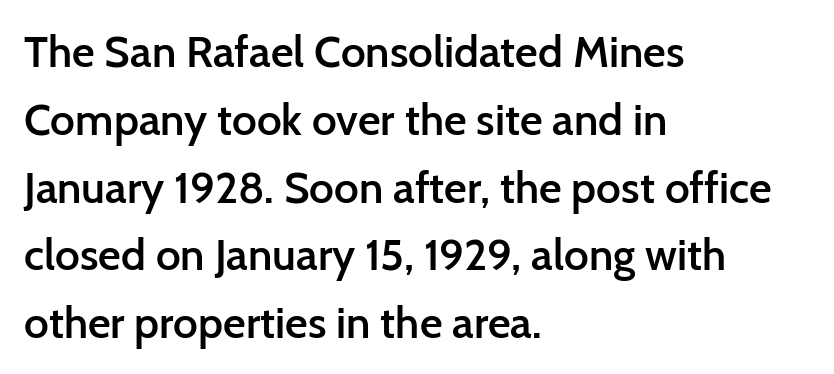
The image shows 44 px semibold sans-serif type, upright; set left-aligned, normal line spacing (1.54x), normal letter spacing, not underlined; low stroke contrast and a medium x-height.
